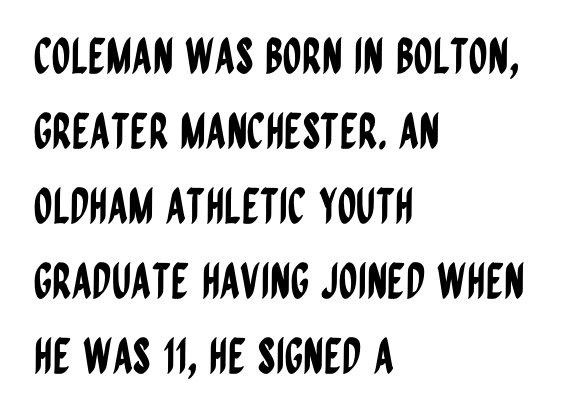
{"serif": "no", "italic": "no", "width": "condensed", "stroke_contrast": "low", "x_height": "large", "monospaced": "no", "underline": "no", "align": "left", "line_spacing": "normal", "line_spacing_ratio": 1.56, "letter_spacing": "normal", "letter_spacing_em": 0.0, "glyph_px": 48}
